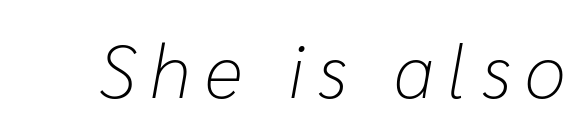
Q: Is the text bold? A: No.
Q: Is the text italic (slanted)? A: Yes, it leans right by about 10 degrees.
Q: Is the text underlined? A: No.
Q: Width (condensed, normal, or wide)? A: Normal.
Q: Stroke contrast? A: Low.
Q: x-height? A: Medium.
Q: Monospaced? A: No.
